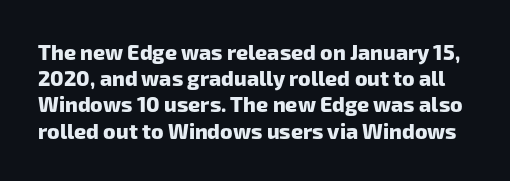
Compared with typical paragraphs, the rows here are spaced about the same. Observe the ordinary spacing: letters are neighbours, not strangers. Notice how thick the strokes are: this is what a full bold looks like. The area under the type is left untouched.
